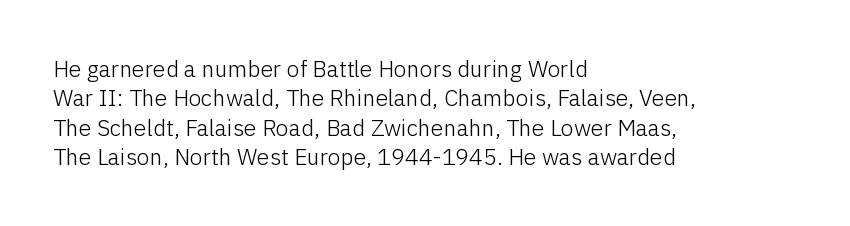
{"italic": "no", "bold": "no", "underline": "no", "align": "left", "line_spacing": "normal", "line_spacing_ratio": 1.28, "letter_spacing": "normal", "letter_spacing_em": 0.0, "glyph_px": 23}
